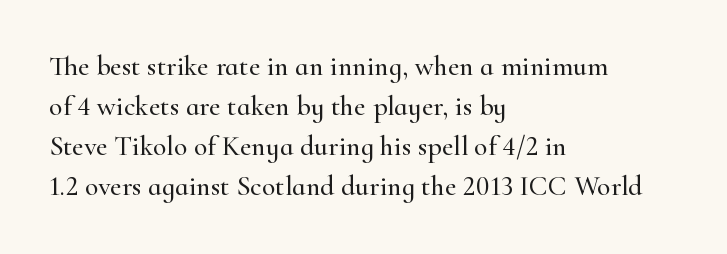
The image shows 28 px serif type, upright; set left-aligned, normal line spacing (1.43x), normal letter spacing, not underlined; high stroke contrast and a small x-height.
